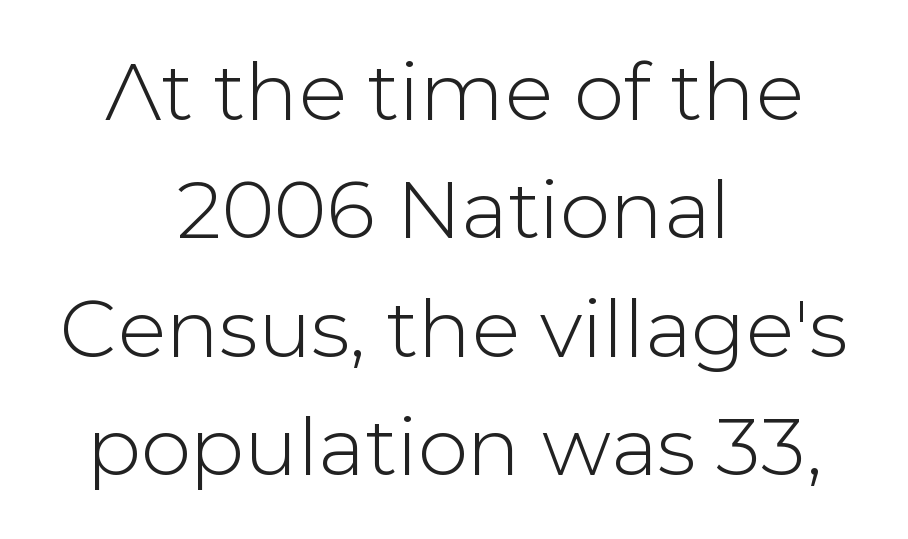
Q: Is the text italic (slanted)? A: No, it is upright.
Q: Is the typeface a serif or a sans-serif typeface? A: Sans-serif.
Q: Is the text underlined? A: No.
Q: How is the paragraph aligned? A: Centered.
Q: Is the spacing between letters normal or unusually wide? A: Normal.
Q: Is the spacing between lines tight, normal or loose? A: Normal.
Q: Width (condensed, normal, or wide)? A: Normal.
Q: Stroke contrast? A: Low.
Q: x-height? A: Medium.
Q: Monospaced? A: No.
